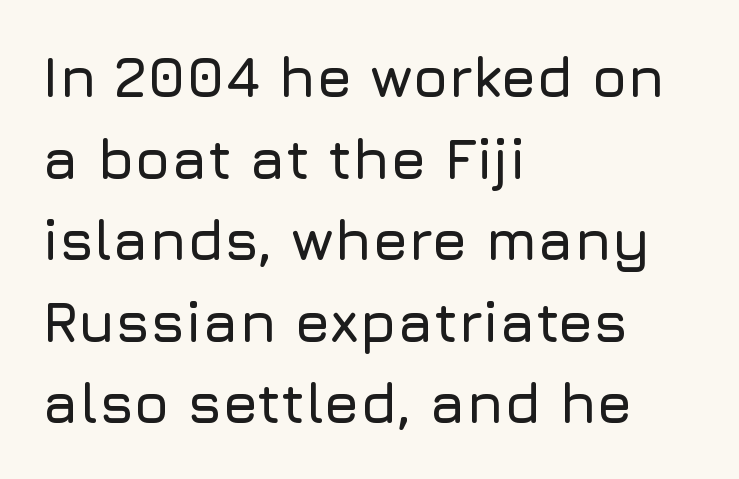
The image shows 57 px sans-serif type, upright; set left-aligned, normal line spacing (1.43x), normal letter spacing, not underlined; low stroke contrast and a medium x-height.
